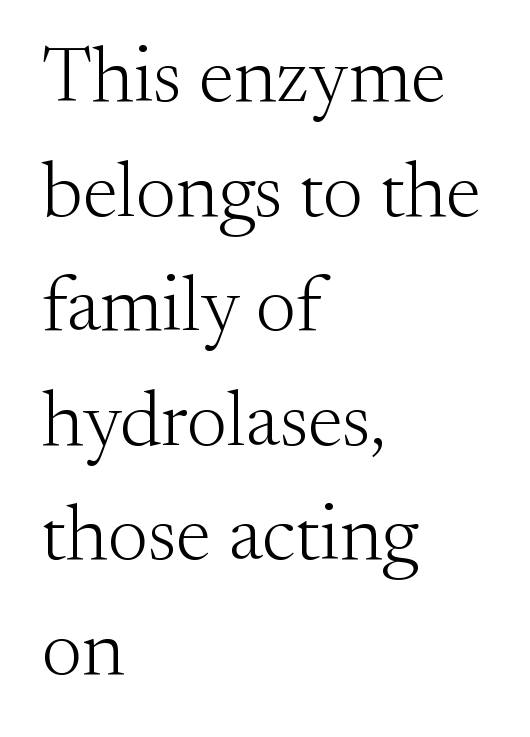
Q: Is the text bold? A: No.
Q: Is the text italic (slanted)? A: No, it is upright.
Q: Is the typeface a serif or a sans-serif typeface? A: Serif.
Q: Is the text underlined? A: No.
Q: How is the paragraph aligned? A: Left-aligned.
Q: Is the spacing between letters normal or unusually wide? A: Normal.
Q: Is the spacing between lines tight, normal or loose? A: Normal.
Q: Width (condensed, normal, or wide)? A: Normal.
Q: Stroke contrast? A: Medium.
Q: x-height? A: Small.
Q: Monospaced? A: No.
